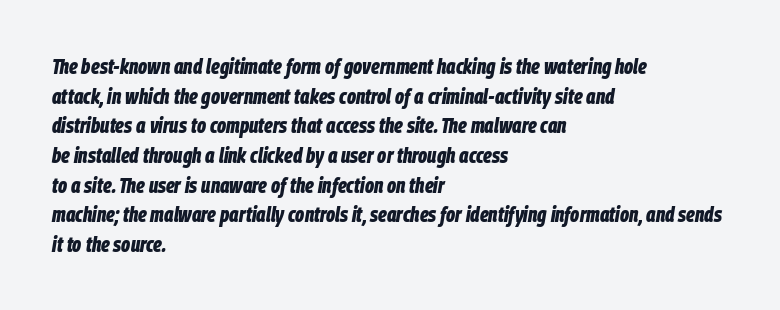
The image shows 22 px bold type, italic (leaning right); set left-aligned, normal line spacing (1.35x), normal letter spacing, not underlined.
